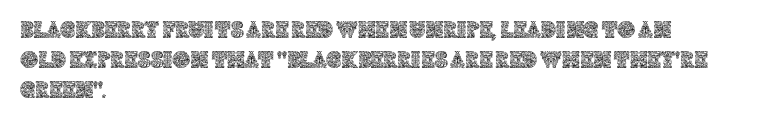
{"italic": "no", "underline": "no", "align": "left", "line_spacing": "normal", "line_spacing_ratio": 1.25, "letter_spacing": "normal", "letter_spacing_em": 0.0, "glyph_px": 24}
